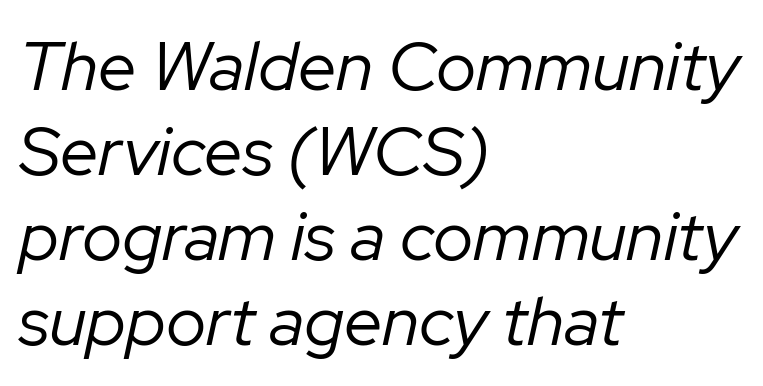
The image shows 69 px regular-weight type, italic (leaning right); set left-aligned, line spacing 1.23x, normal letter spacing, not underlined; low stroke contrast and a medium x-height.
